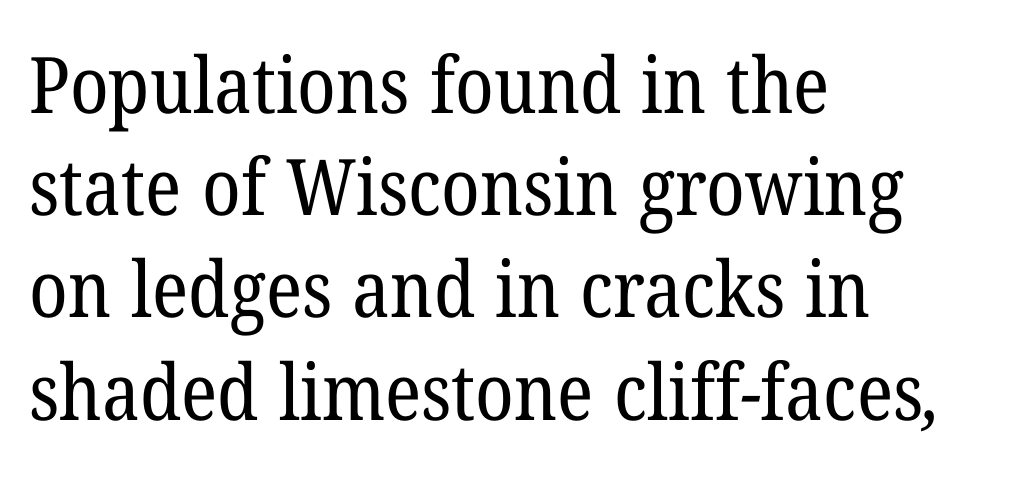
Q: Is the text bold? A: No.
Q: Is the typeface a serif or a sans-serif typeface? A: Serif.
Q: Is the text underlined? A: No.
Q: How is the paragraph aligned? A: Left-aligned.
Q: Is the spacing between letters normal or unusually wide? A: Normal.
Q: Is the spacing between lines tight, normal or loose? A: Normal.
Q: Width (condensed, normal, or wide)? A: Normal.
Q: Stroke contrast? A: Low.
Q: x-height? A: Medium.
Q: Monospaced? A: No.
